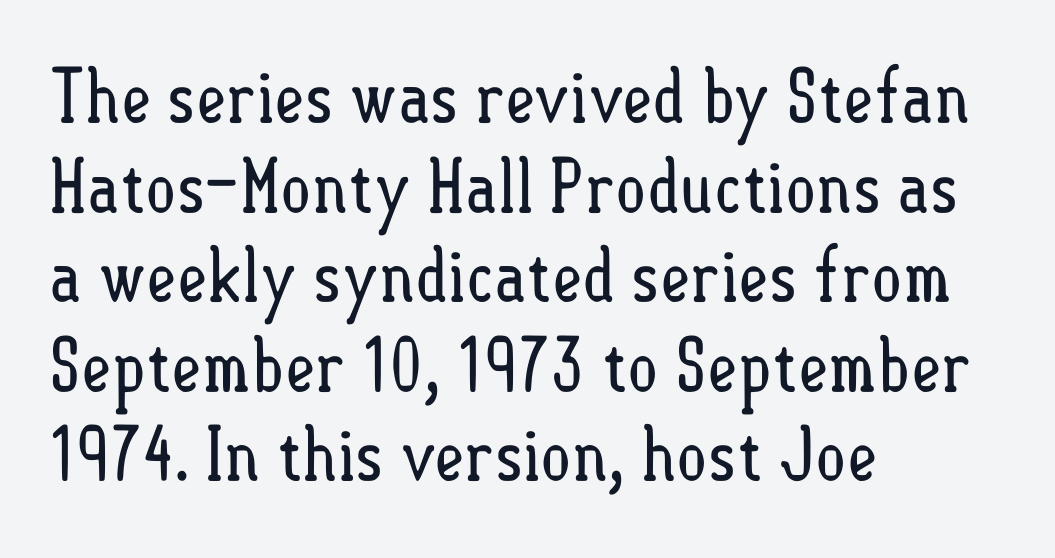
{"italic": "no", "bold": "no", "weight": "regular", "width": "condensed", "stroke_contrast": "low", "x_height": "small", "monospaced": "no", "underline": "no", "align": "left", "line_spacing_ratio": 1.21, "letter_spacing": "normal", "letter_spacing_em": 0.0, "glyph_px": 74}
